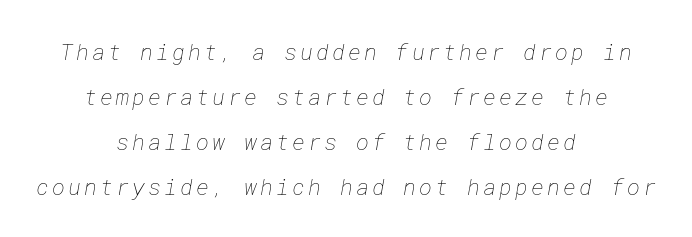
The image shows 22 px text type; set centered, loose line spacing (2.04x), not underlined.
